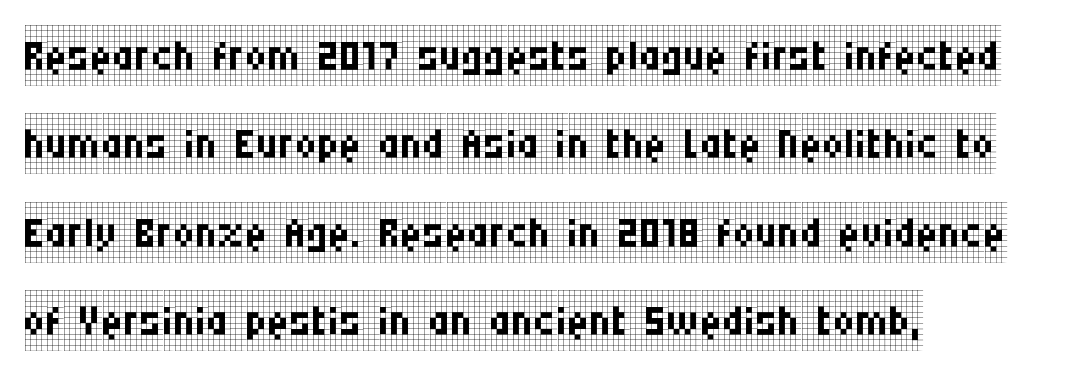
These glyphs show unthickened strokes, regular width or finer. Is this a fixed-width face? No — the glyphs have proportional, varying widths. Ascenders rise straight up at ninety degrees. In terms of leading, this rendering sits right in the middle.
